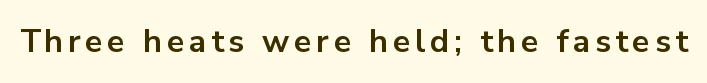
The image shows 32 px bold sans-serif type, upright; set not underlined; low stroke contrast and a medium x-height.
